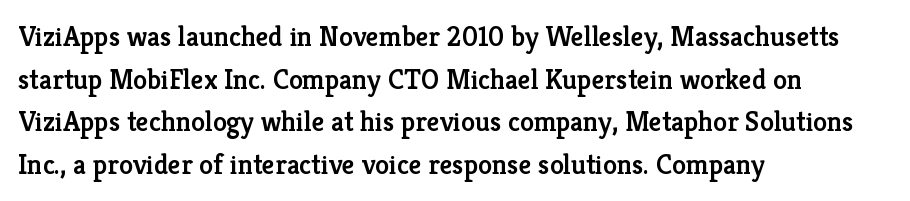
Q: Is the text bold? A: Semi-bold.
Q: Is the text italic (slanted)? A: No, it is upright.
Q: Is the typeface a serif or a sans-serif typeface? A: Serif.
Q: Is the text underlined? A: No.
Q: How is the paragraph aligned? A: Left-aligned.
Q: Is the spacing between letters normal or unusually wide? A: Normal.
Q: Is the spacing between lines tight, normal or loose? A: Normal.
Q: Width (condensed, normal, or wide)? A: Normal.
Q: Stroke contrast? A: Low.
Q: x-height? A: Medium.
Q: Monospaced? A: No.
